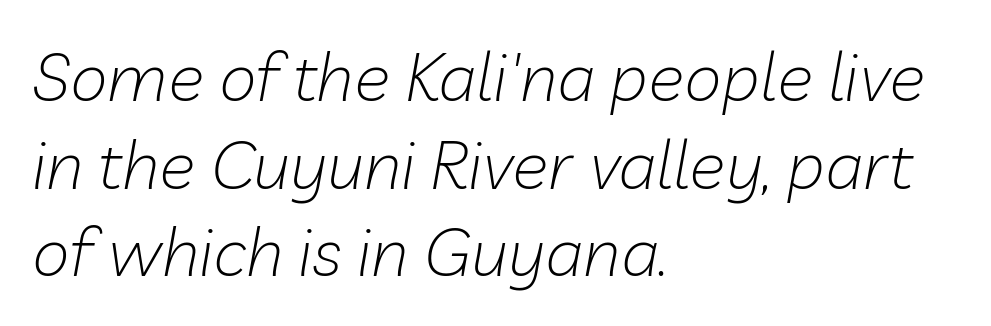
The image shows 68 px light type, italic (leaning right); set left-aligned, normal line spacing (1.29x), normal letter spacing, not underlined; low stroke contrast and a medium x-height.
